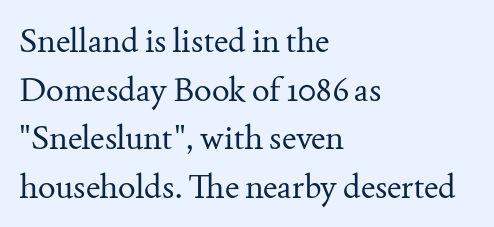
Has an underline been added? It has not. No chunkiness to these letters — they're not bold. Note the varied advance widths — an 'i' is clearly narrower than an 'm'. The glyphs in this specimen are seriffed. The paragraph shown leans on its left margin. The rendering keeps characters at their native spacing.
